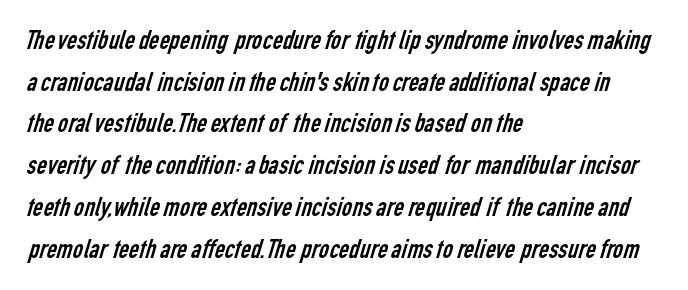
Here the glyphs are tracked normally, forming tight word shapes. Where is the straight margin? On the left. Type without underlining. No letter is thick-stroked: the sample isn't bold. Stroke terminals: plain, sans-serif. One glance says typical: line gaps are just what's usual.
